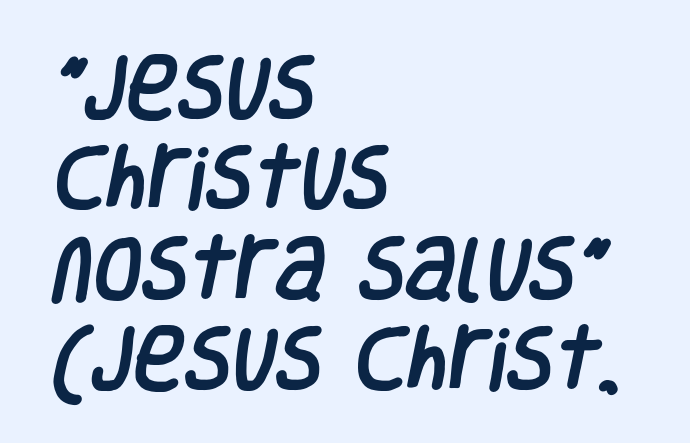
{"serif": "no", "width": "condensed", "stroke_contrast": "low", "x_height": "large", "monospaced": "no", "underline": "no", "align": "left", "line_spacing": "normal", "line_spacing_ratio": 1.29, "letter_spacing": "normal", "letter_spacing_em": 0.0, "glyph_px": 70}
